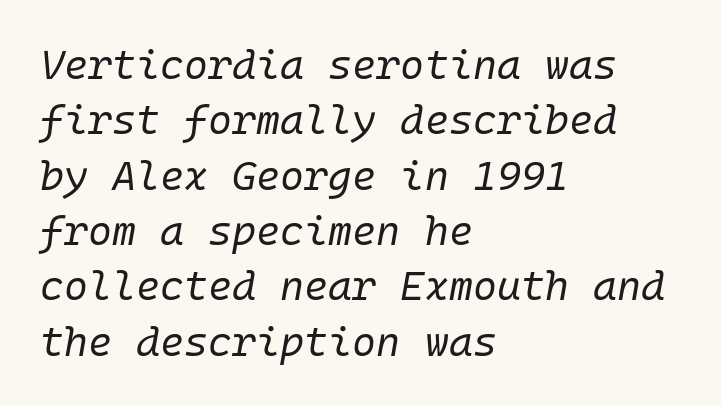
Q: Is the text bold? A: No.
Q: Is the text italic (slanted)? A: Yes, it leans right by about 10 degrees.
Q: Is the text underlined? A: No.
Q: How is the paragraph aligned? A: Left-aligned.
Q: Is the spacing between letters normal or unusually wide? A: Normal.
Q: Is the spacing between lines tight, normal or loose? A: Normal.
Q: Width (condensed, normal, or wide)? A: Normal.
Q: Stroke contrast? A: Low.
Q: x-height? A: Medium.
